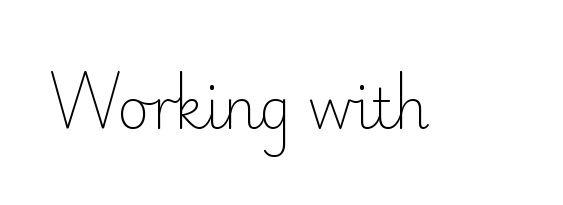
The image shows 55 px light sans-serif type, upright; set normal letter spacing, not underlined; low stroke contrast and a small x-height.
